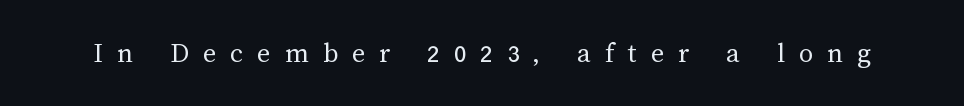
{"italic": "no", "bold": "no", "weight": "regular", "width": "normal", "stroke_contrast": "medium", "x_height": "medium", "monospaced": "no", "underline": "no", "letter_spacing": "wide", "letter_spacing_em": 0.48, "glyph_px": 29}
